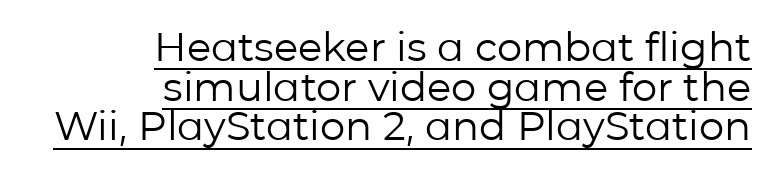
{"serif": "no", "italic": "no", "bold": "no", "weight": "regular", "width": "normal", "stroke_contrast": "low", "x_height": "medium", "monospaced": "no", "underline": "yes", "align": "right", "line_spacing": "tight", "line_spacing_ratio": 0.99, "letter_spacing": "normal", "letter_spacing_em": 0.0, "glyph_px": 40}
